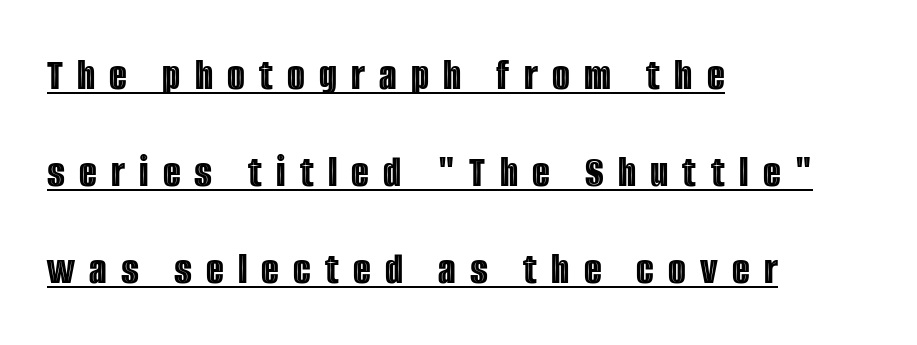
Varying glyph widths throughout — classic text-font behaviour. Display-style spreading of the glyphs; the letterfit is very open. If you drew a ruler down the left edge, every line would touch it. Loosely led — the rows are spread out. Beneath each row of characters lies a ruled line.
